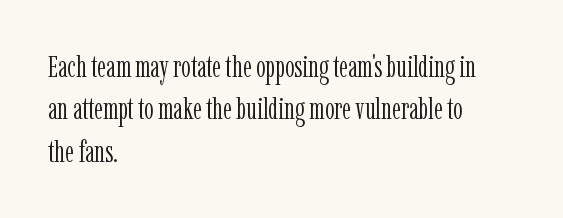
The image shows 30 px light, condensed serif type, upright; set left-aligned, normal line spacing (1.41x), normal letter spacing, not underlined; low stroke contrast and a medium x-height.
